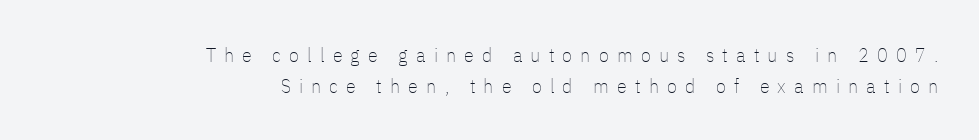
{"italic": "no", "bold": "no", "underline": "no", "align": "right", "line_spacing": "normal", "line_spacing_ratio": 1.54, "letter_spacing": "wide", "letter_spacing_em": 0.41, "glyph_px": 20}
